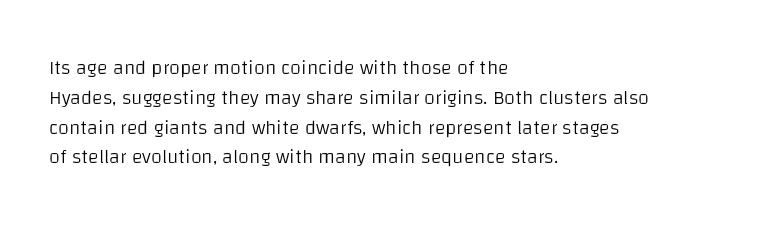
Q: Is the text bold? A: No.
Q: Is the text italic (slanted)? A: No, it is upright.
Q: Is the text underlined? A: No.
Q: How is the paragraph aligned? A: Left-aligned.
Q: Is the spacing between letters normal or unusually wide? A: Normal.
Q: Is the spacing between lines tight, normal or loose? A: Normal.
